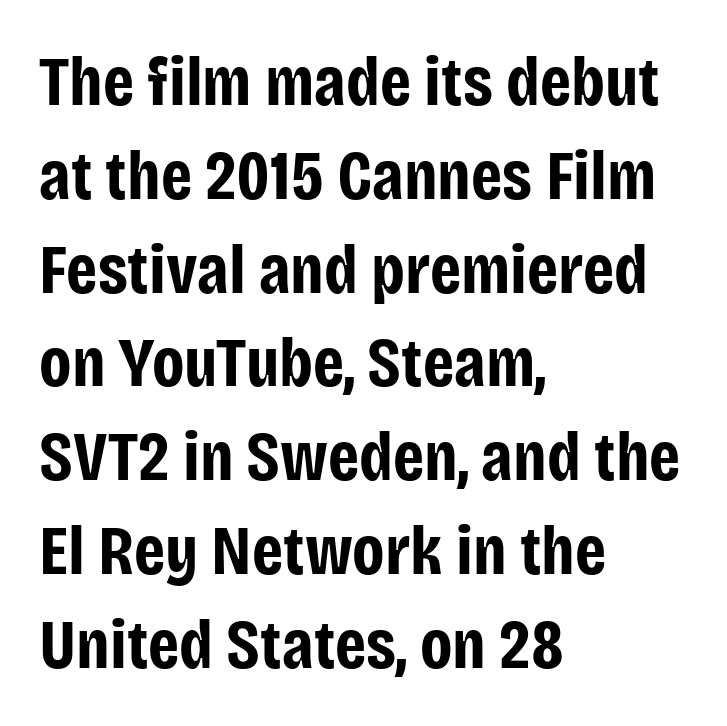
Students, observe: this is what conventionally led text looks like. Weight: bold. The passage shown is not underscored anywhere. The rendering uses natural spacing where letterforms have individual widths.
